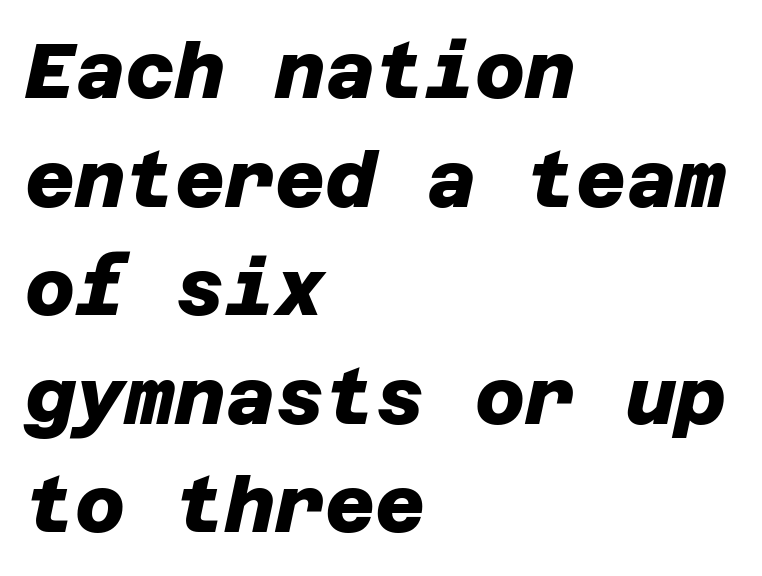
Clear beneath every line of the passage. The rows are spaced the way most documents space them. These words are printed bold, with thick strokes throughout. Each word holds together tightly as a unit, with standard inter-letter gaps. Alignment: flush left. These lines are composed in type without serifs.
